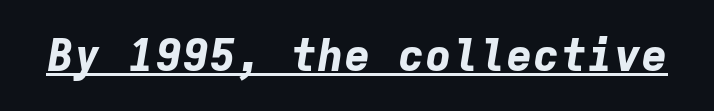
{"italic": "yes", "lean": "right", "slant_degrees": 9, "bold": "yes", "weight": "bold", "width": "normal", "stroke_contrast": "low", "x_height": "medium", "monospaced": "yes", "underline": "yes", "letter_spacing": "normal", "letter_spacing_em": 0.0, "glyph_px": 45}
